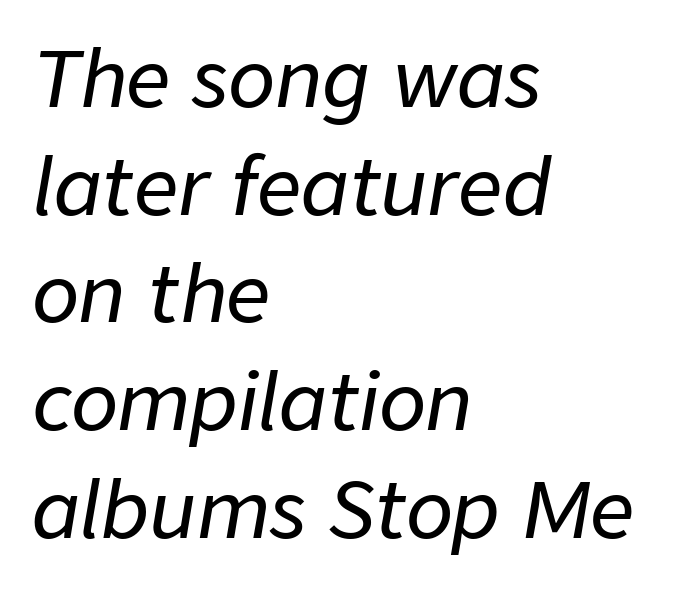
The image shows 78 px text type, italic (leaning right); set left-aligned, normal line spacing (1.38x), normal letter spacing, not underlined; low stroke contrast and a medium x-height.
